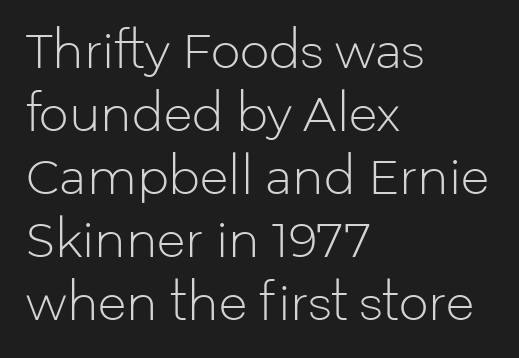
Q: Is the text bold? A: No.
Q: Is the text italic (slanted)? A: No, it is upright.
Q: Is the typeface a serif or a sans-serif typeface? A: Sans-serif.
Q: Is the text underlined? A: No.
Q: How is the paragraph aligned? A: Left-aligned.
Q: Is the spacing between letters normal or unusually wide? A: Normal.
Q: Is the spacing between lines tight, normal or loose? A: Normal.
Q: Width (condensed, normal, or wide)? A: Normal.
Q: Stroke contrast? A: Low.
Q: x-height? A: Medium.
Q: Monospaced? A: No.
